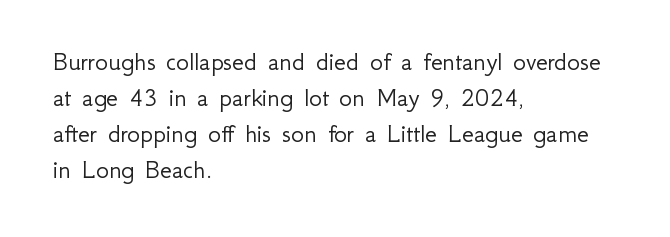
Q: Is the text bold? A: No.
Q: Is the text italic (slanted)? A: No, it is upright.
Q: Is the text underlined? A: No.
Q: How is the paragraph aligned? A: Left-aligned.
Q: Is the spacing between letters normal or unusually wide? A: Normal.
Q: Is the spacing between lines tight, normal or loose? A: Normal.
